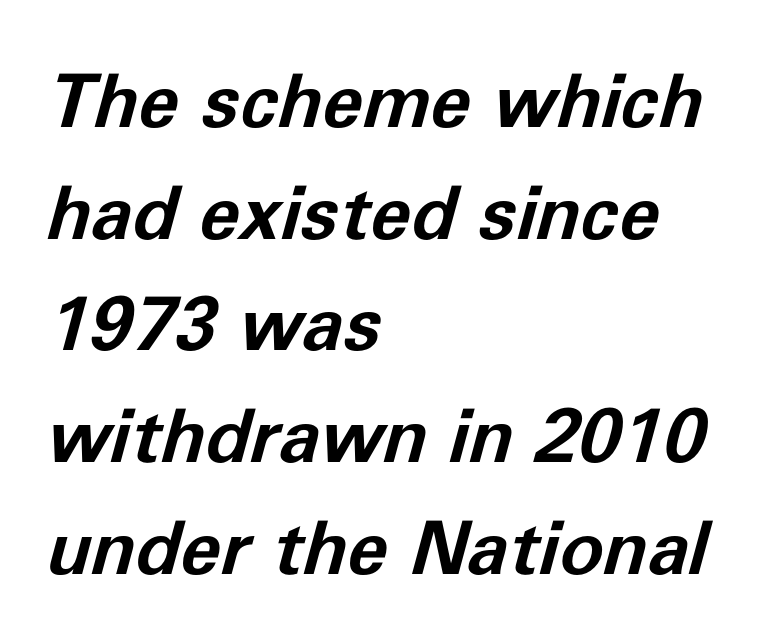
The image shows 74 px bold type, italic (leaning right); set left-aligned, normal line spacing (1.51x), normal letter spacing, not underlined; low stroke contrast and a medium x-height.
